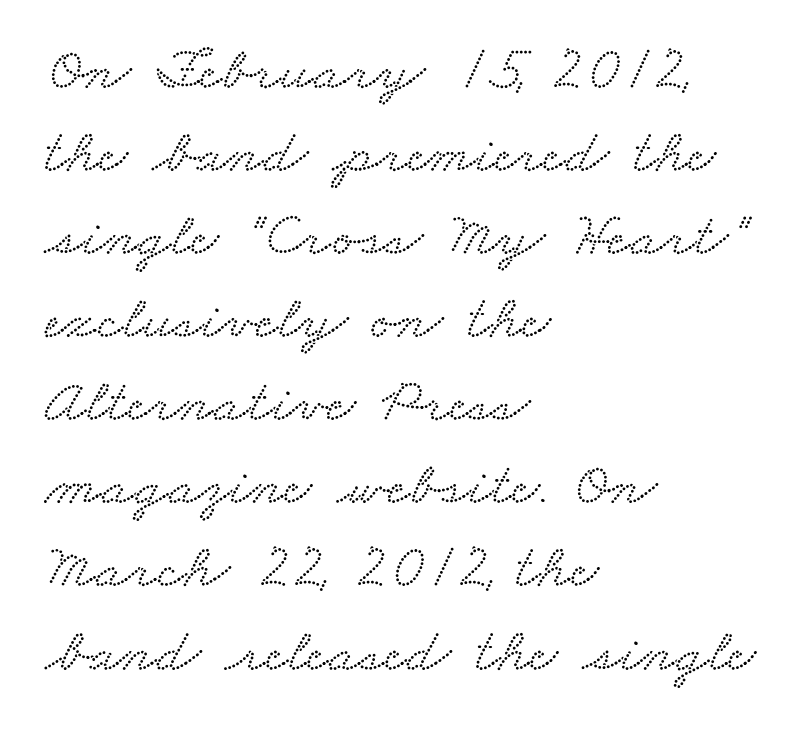
Q: Is the typeface a serif or a sans-serif typeface? A: Serif.
Q: Is the text underlined? A: No.
Q: How is the paragraph aligned? A: Left-aligned.
Q: Is the spacing between letters normal or unusually wide? A: Normal.
Q: Is the spacing between lines tight, normal or loose? A: Normal.
Q: Width (condensed, normal, or wide)? A: Wide.
Q: Stroke contrast? A: Low.
Q: x-height? A: Small.
Q: Monospaced? A: No.
